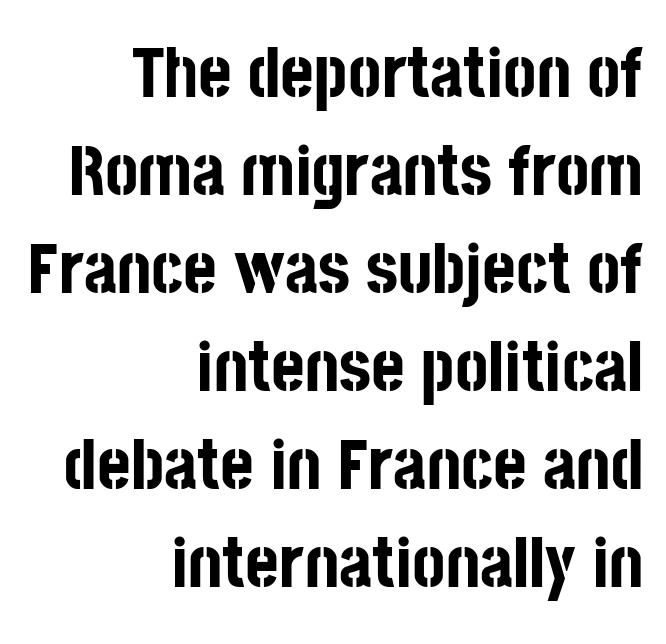
Q: Is the text bold? A: Yes.
Q: Is the text italic (slanted)? A: No, it is upright.
Q: Is the typeface a serif or a sans-serif typeface? A: Sans-serif.
Q: Is the text underlined? A: No.
Q: How is the paragraph aligned? A: Right-aligned.
Q: Is the spacing between letters normal or unusually wide? A: Normal.
Q: Is the spacing between lines tight, normal or loose? A: Normal.
Q: Width (condensed, normal, or wide)? A: Condensed.
Q: Stroke contrast? A: Low.
Q: x-height? A: Large.
Q: Monospaced? A: No.
